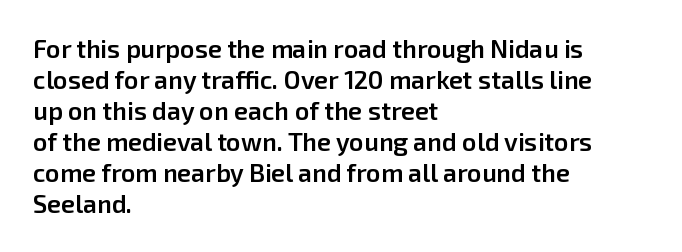
A classic flush-left, rag-right setting is used for this passage. The face used here is rendered with its standard letterfit. Decoration check: the copy has no underline. Caption: semibold face, moderately heavy strokes. Quick note: not italic, upright.
